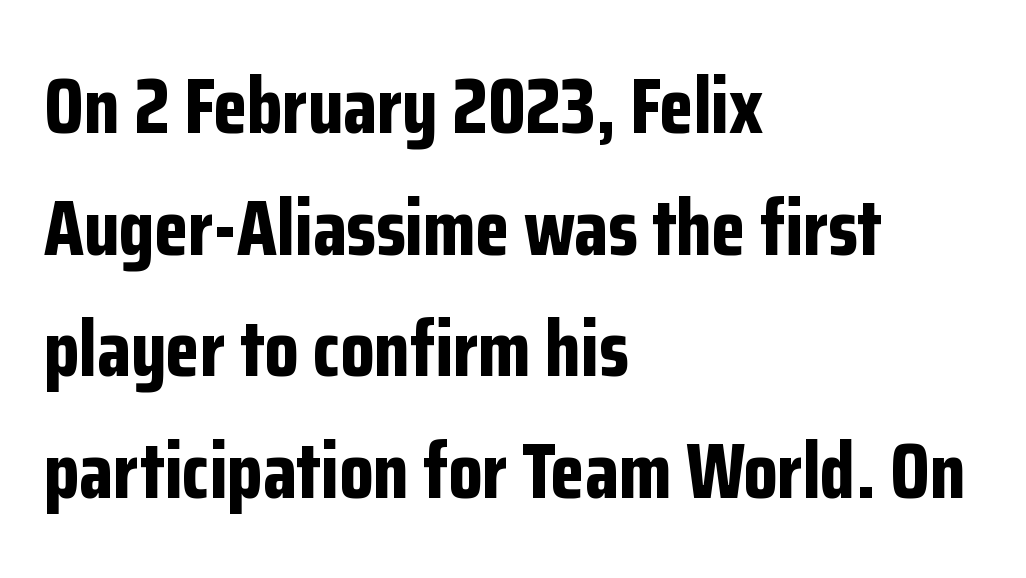
{"serif": "no", "italic": "no", "bold": "yes", "weight": "bold", "width": "condensed", "stroke_contrast": "low", "x_height": "medium", "monospaced": "no", "underline": "no", "align": "left", "line_spacing": "normal", "line_spacing_ratio": 1.56, "letter_spacing": "normal", "letter_spacing_em": 0.0, "glyph_px": 78}
